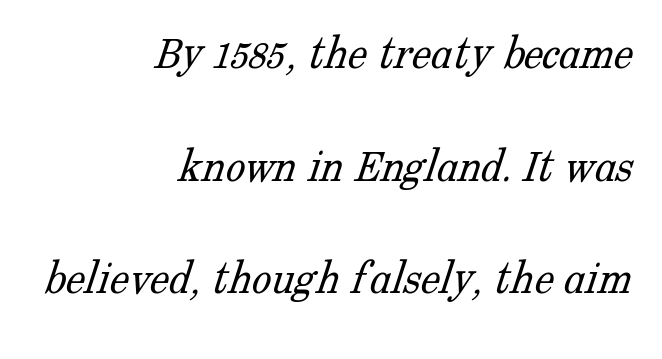
The image shows 49 px light serif type; set right-aligned, loose line spacing (2.3x), normal letter spacing, not underlined; low stroke contrast and a medium x-height.
